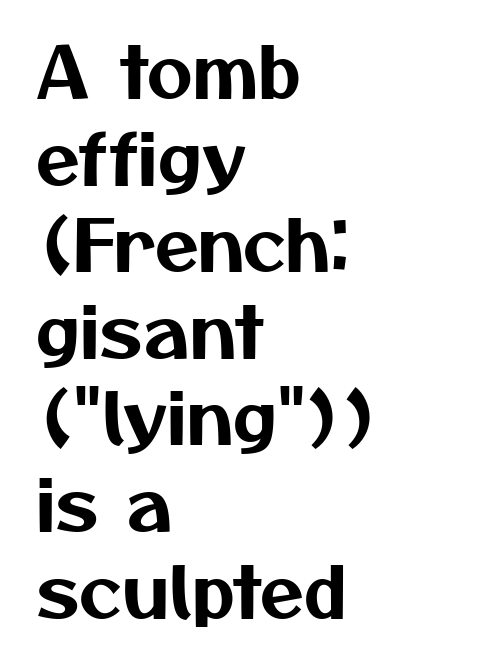
The image shows 71 px sans-serif type; set left-aligned, line spacing 1.22x, normal letter spacing, not underlined; medium stroke contrast and a medium x-height.
